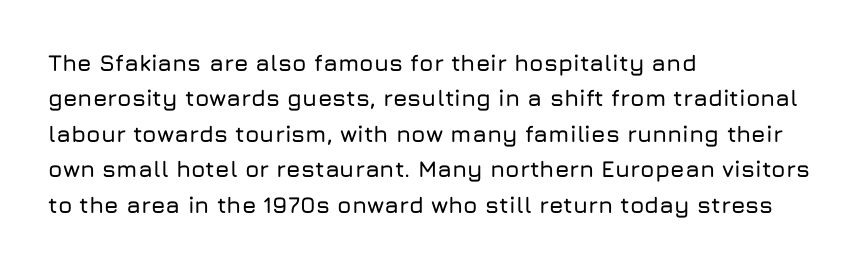
Nope, not italic — everything's standing straight. Words appear dense and cohesive because spacing is normal. The baseline area is clear. These lines sit exactly where default settings would place them. The compositor pushed each line to the left boundary.
